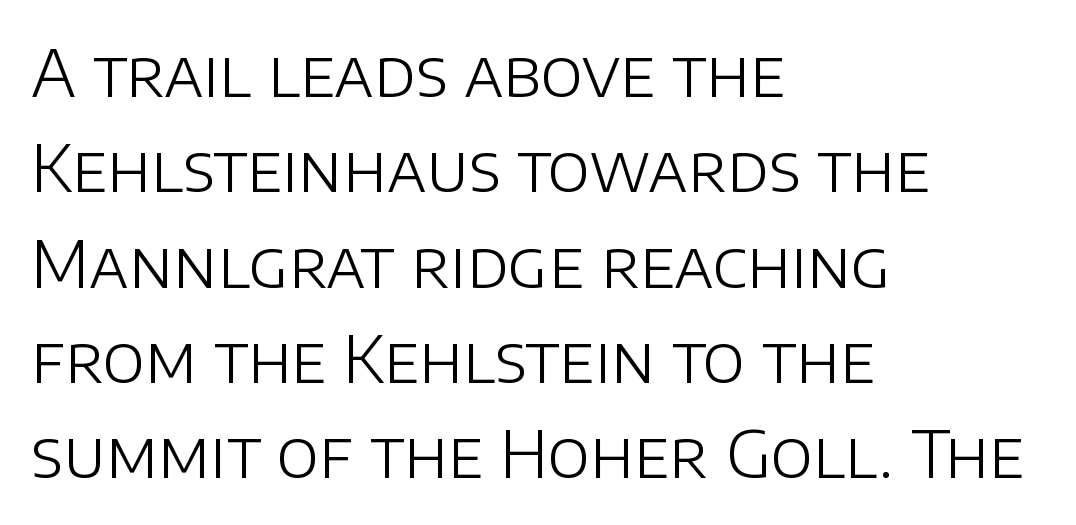
The image shows 64 px light sans-serif type, upright; set left-aligned, normal line spacing (1.49x), normal letter spacing, not underlined; low stroke contrast and a large x-height.
